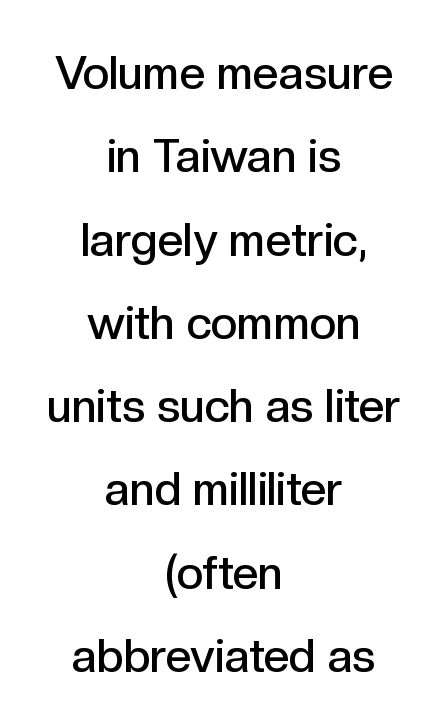
The image shows 46 px semibold sans-serif type, upright; set centered, line spacing 1.81x, normal letter spacing, not underlined; a medium x-height.
